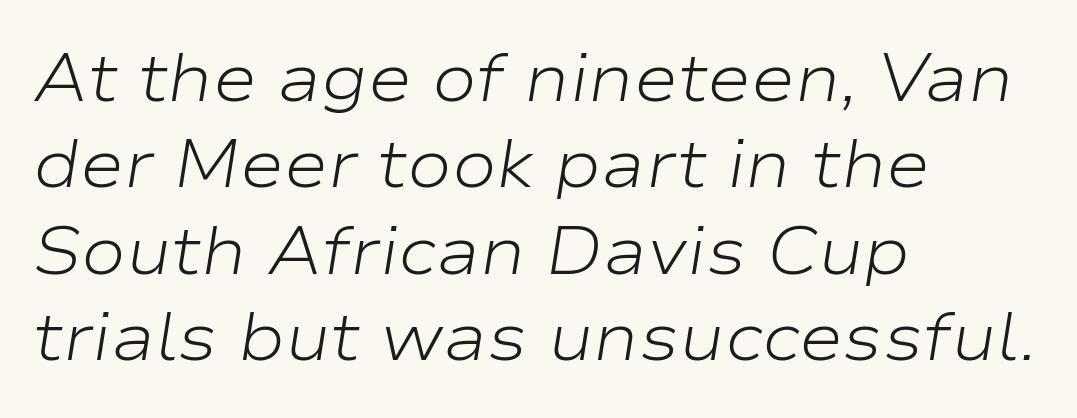
The image shows 67 px light, wide type, italic (leaning right); set left-aligned, normal line spacing (1.29x), normal letter spacing, not underlined; low stroke contrast and a medium x-height.
